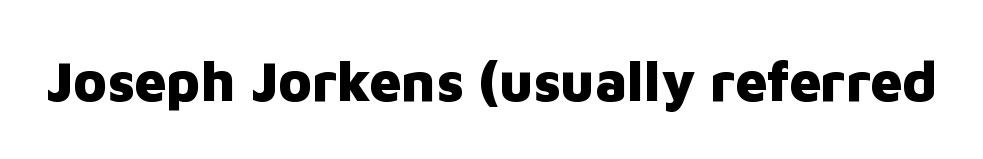
Q: Is the text bold? A: Yes.
Q: Is the text italic (slanted)? A: No, it is upright.
Q: Is the typeface a serif or a sans-serif typeface? A: Sans-serif.
Q: Is the text underlined? A: No.
Q: Is the spacing between letters normal or unusually wide? A: Normal.
Q: Width (condensed, normal, or wide)? A: Normal.
Q: Stroke contrast? A: Low.
Q: x-height? A: Medium.
Q: Monospaced? A: No.
